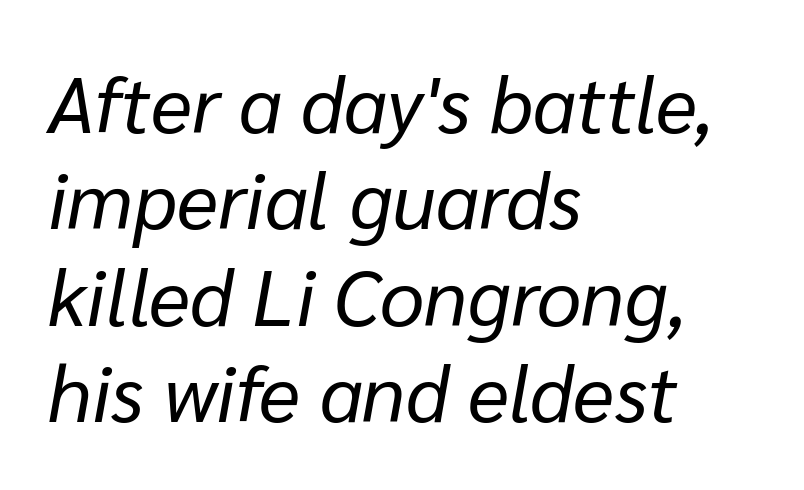
The image shows 79 px regular-weight type, italic (leaning right); set left-aligned, line spacing 1.22x, normal letter spacing, not underlined; low stroke contrast and a medium x-height.
